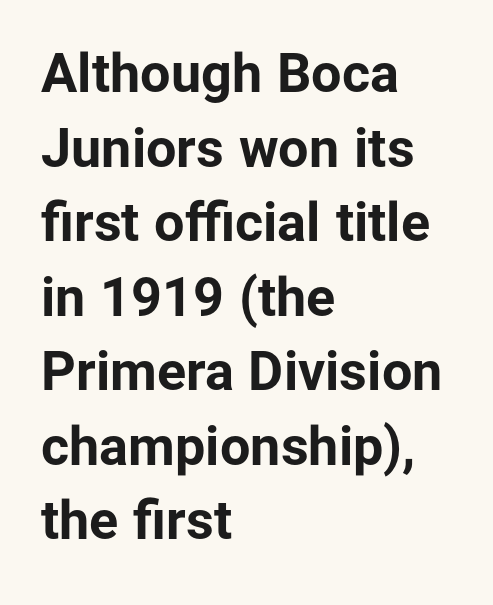
Q: Is the text bold? A: Yes.
Q: Is the text italic (slanted)? A: No, it is upright.
Q: Is the typeface a serif or a sans-serif typeface? A: Sans-serif.
Q: Is the text underlined? A: No.
Q: How is the paragraph aligned? A: Left-aligned.
Q: Is the spacing between letters normal or unusually wide? A: Normal.
Q: Is the spacing between lines tight, normal or loose? A: Normal.
Q: Width (condensed, normal, or wide)? A: Normal.
Q: Stroke contrast? A: Low.
Q: x-height? A: Medium.
Q: Monospaced? A: No.
